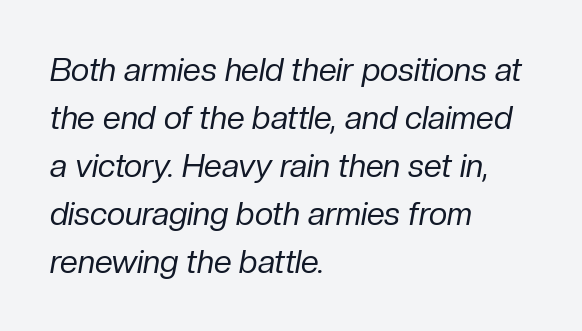
{"italic": "yes", "lean": "right", "slant_degrees": 10, "bold": "no", "weight": "regular", "width": "normal", "stroke_contrast": "low", "x_height": "medium", "monospaced": "no", "underline": "no", "align": "left", "line_spacing": "normal", "line_spacing_ratio": 1.5, "letter_spacing": "normal", "letter_spacing_em": 0.0, "glyph_px": 32}
